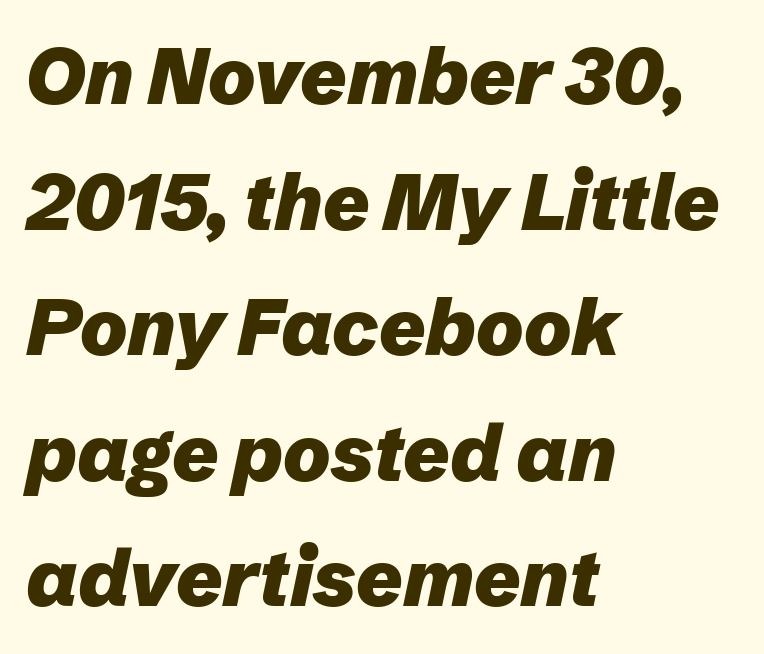
The image shows 79 px heavy type, italic (leaning right); set left-aligned, normal line spacing (1.59x), normal letter spacing, not underlined; low stroke contrast and a medium x-height.
